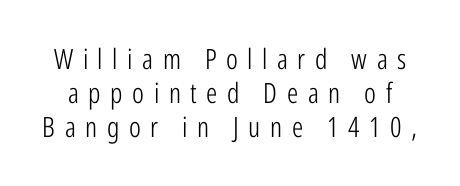
The image shows 28 px light, condensed sans-serif type, upright; set line spacing 1.22x, unusually wide letter spacing (+0.34 em), not underlined; low stroke contrast and a medium x-height.
